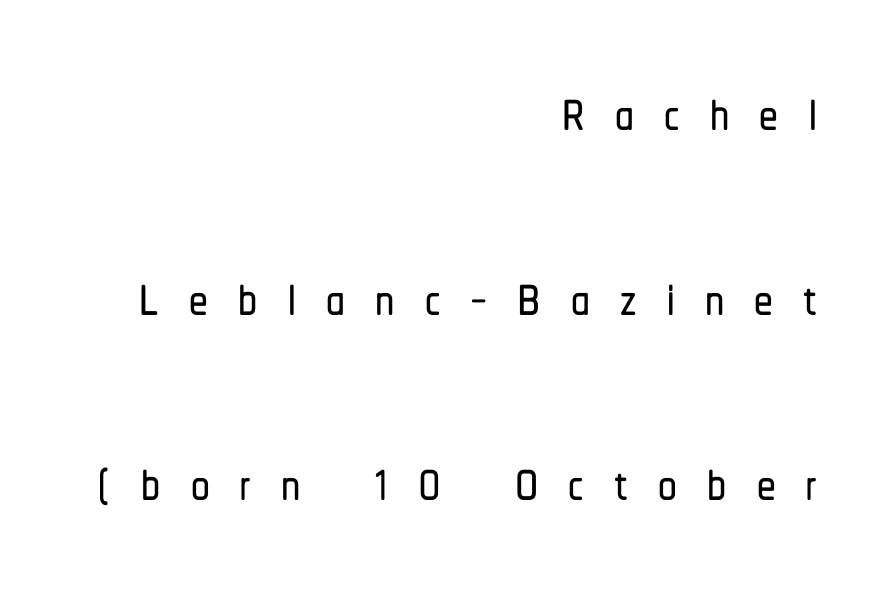
Upright lettering throughout. Think of a printed novel: that variable character pitch is what you see here. Is the letter spacing exaggerated? Yes — the characters are pushed far apart. Only glyphs here, with clear space below each row.
